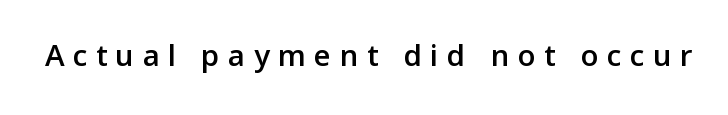
The image shows 33 px sans-serif type, upright; set unusually wide letter spacing (+0.25 em), not underlined; low stroke contrast and a medium x-height.
